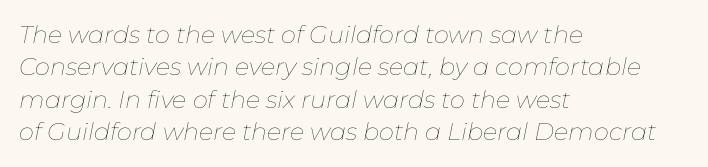
There is no visible air inserted between adjacent glyphs. The baseline area is clear. Vertical spacing — default. Every character sits at an angle, as italics do.
